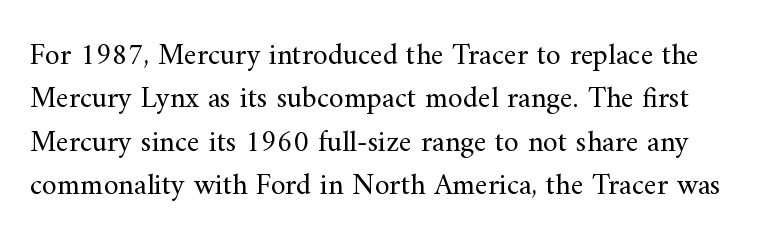
The image shows 30 px regular-weight serif type, upright; set normal line spacing (1.45x), normal letter spacing, not underlined; medium stroke contrast and a small x-height.
